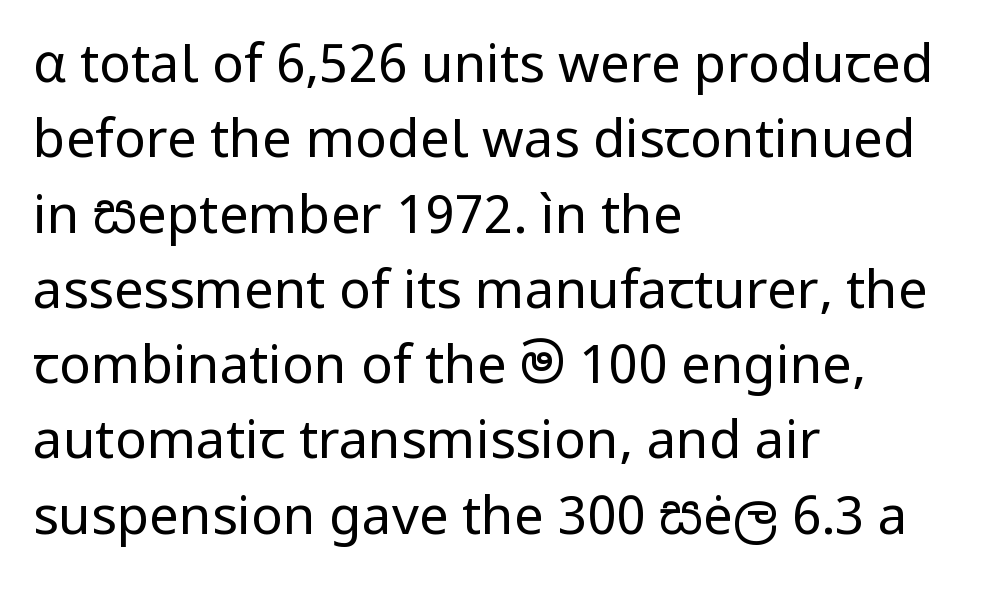
{"serif": "no", "italic": "no", "bold": "no", "weight": "regular", "width": "normal", "stroke_contrast": "low", "x_height": "medium", "monospaced": "no", "underline": "no", "align": "left", "line_spacing": "normal", "line_spacing_ratio": 1.42, "letter_spacing": "normal", "letter_spacing_em": 0.0, "glyph_px": 53}
